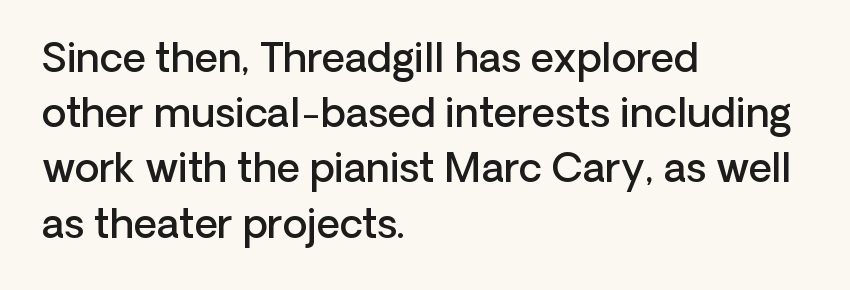
The image shows 40 px semibold sans-serif type, upright; set left-aligned, normal line spacing (1.38x), normal letter spacing, not underlined; low stroke contrast and a medium x-height.
